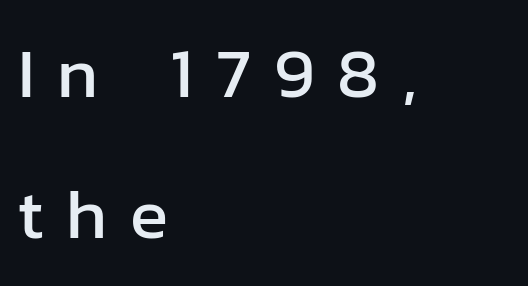
The image shows 71 px sans-serif type, upright; set left-aligned, loose line spacing (1.99x), unusually wide letter spacing (+0.32 em), not underlined; low stroke contrast and a medium x-height.
